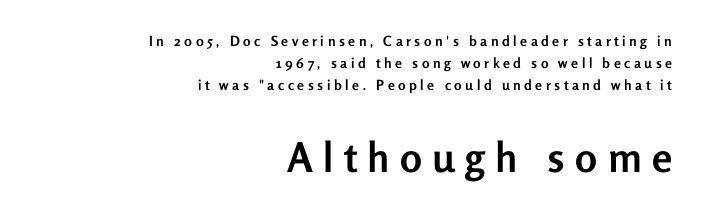
{"serif": "no", "italic": "no", "bold": "yes", "weight": "semibold", "width": "normal", "stroke_contrast": "low", "x_height": "medium", "monospaced": "no", "underline": "no", "align": "right", "line_spacing": "normal", "line_spacing_ratio": 1.58, "letter_spacing": "wide", "letter_spacing_em": 0.25, "larger_block": "second", "size_ratio": 2.93, "glyph_px": 41}
